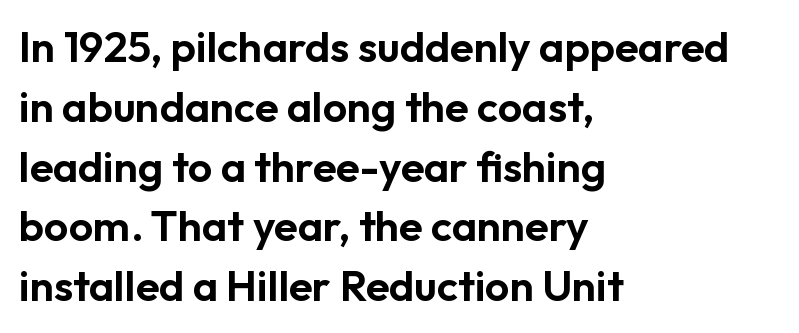
The face used here is rendered with its standard letterfit. The lines are quadded left. This block has exactly the height ordinary leading produces. Check the space under the baseline: it is left empty. A typesetter would mark this as roman, not italic.
